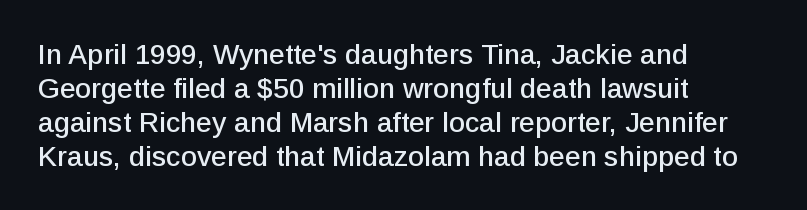
The image shows 28 px sans-serif type, upright; set left-aligned, line spacing 1.21x, normal letter spacing, not underlined; low stroke contrast and a medium x-height.
